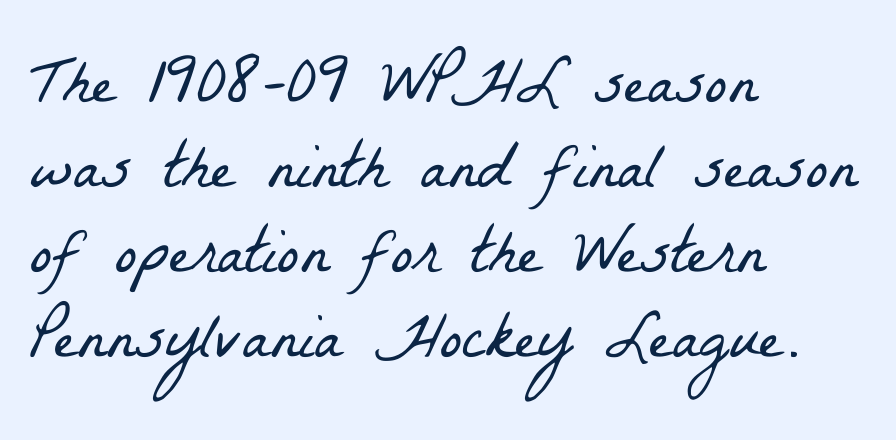
{"serif": "yes", "bold": "no", "weight": "light", "width": "condensed", "stroke_contrast": "low", "x_height": "medium", "monospaced": "no", "underline": "no", "align": "left", "line_spacing": "normal", "line_spacing_ratio": 1.29, "letter_spacing": "normal", "letter_spacing_em": 0.0, "glyph_px": 66}
